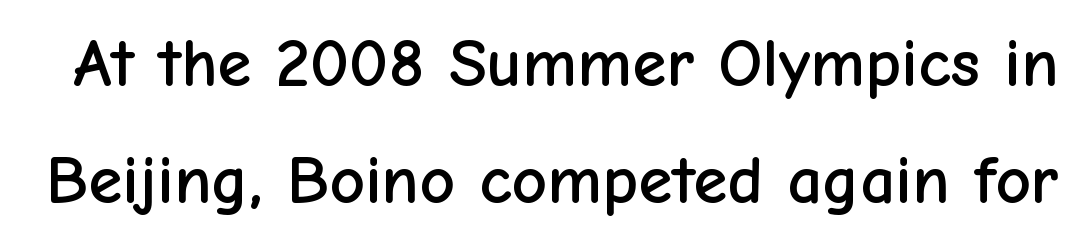
{"serif": "no", "italic": "no", "width": "normal", "stroke_contrast": "low", "x_height": "medium", "monospaced": "no", "underline": "no", "line_spacing": "normal", "line_spacing_ratio": 1.7, "letter_spacing": "normal", "letter_spacing_em": 0.0, "glyph_px": 69}
